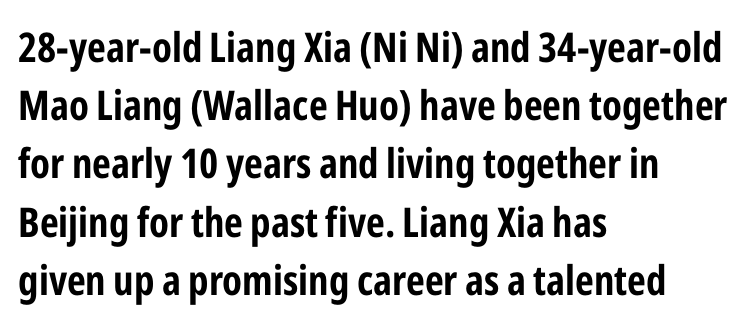
{"serif": "no", "italic": "no", "bold": "yes", "weight": "bold", "width": "condensed", "stroke_contrast": "low", "x_height": "medium", "monospaced": "no", "underline": "no", "align": "left", "line_spacing": "normal", "line_spacing_ratio": 1.42, "letter_spacing": "normal", "letter_spacing_em": 0.0, "glyph_px": 41}
